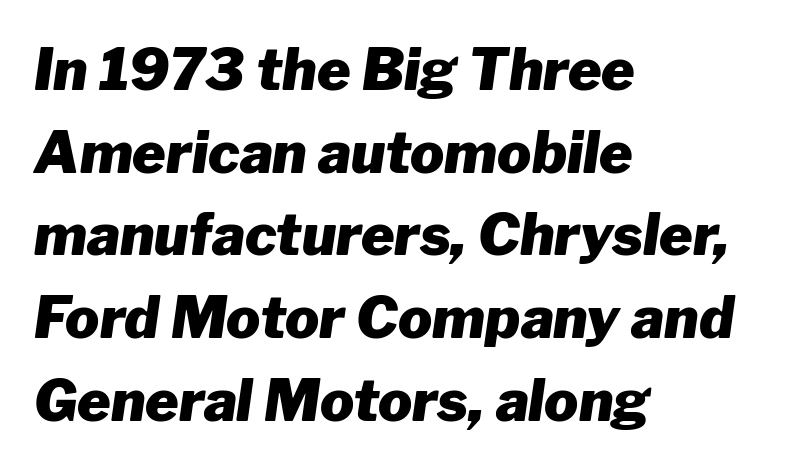
The image shows 57 px heavy type, italic (leaning right); set left-aligned, normal line spacing (1.45x), normal letter spacing, not underlined; low stroke contrast and a medium x-height.
